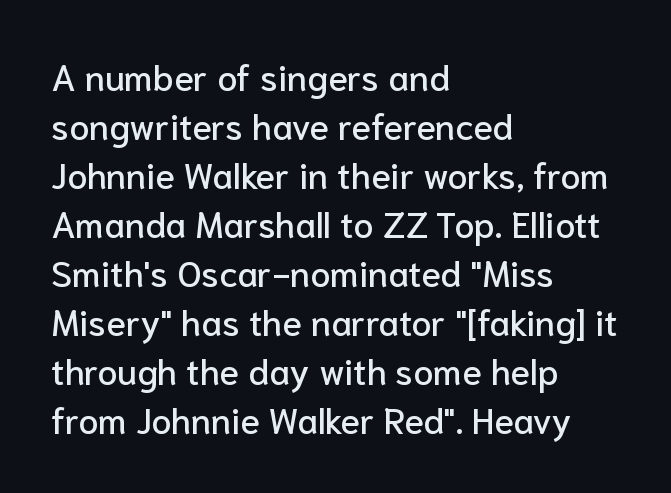
The image shows 36 px sans-serif type, upright; set left-aligned, normal line spacing (1.36x), normal letter spacing, not underlined; low stroke contrast and a medium x-height.
